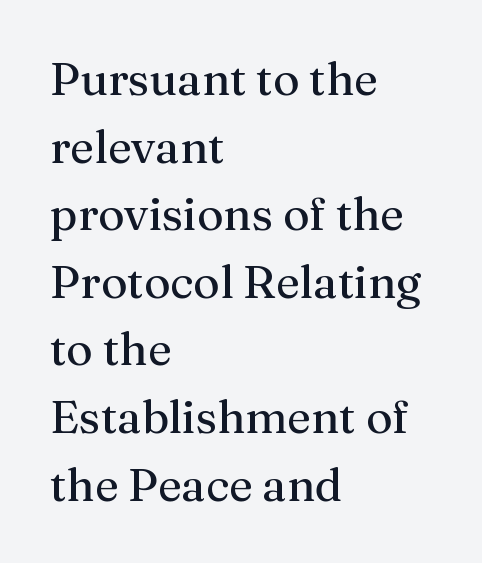
{"serif": "yes", "italic": "no", "bold": "no", "weight": "regular", "width": "normal", "stroke_contrast": "medium", "x_height": "medium", "monospaced": "no", "underline": "no", "align": "left", "line_spacing": "normal", "line_spacing_ratio": 1.47, "letter_spacing": "normal", "letter_spacing_em": 0.0, "glyph_px": 46}
